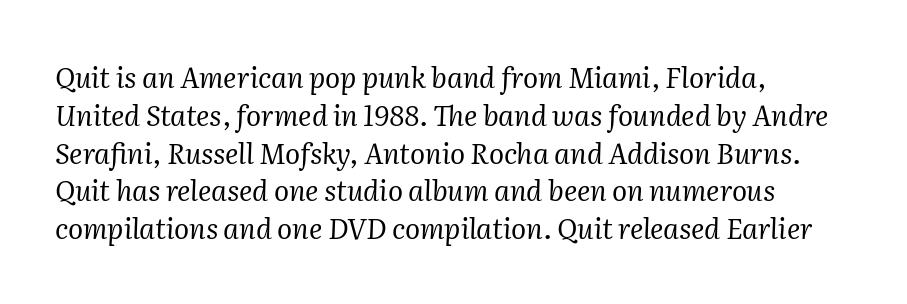
{"serif": "yes", "italic": "yes", "lean": "right", "slant_degrees": 2, "bold": "no", "weight": "regular", "width": "normal", "stroke_contrast": "medium", "x_height": "medium", "monospaced": "no", "underline": "no", "align": "left", "line_spacing": "normal", "line_spacing_ratio": 1.35, "letter_spacing": "normal", "letter_spacing_em": 0.0, "glyph_px": 28}
